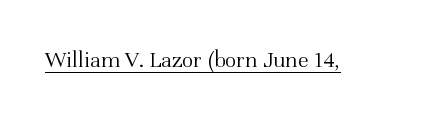
{"italic": "no", "bold": "no", "underline": "yes", "letter_spacing": "normal", "letter_spacing_em": 0.0, "glyph_px": 24}
